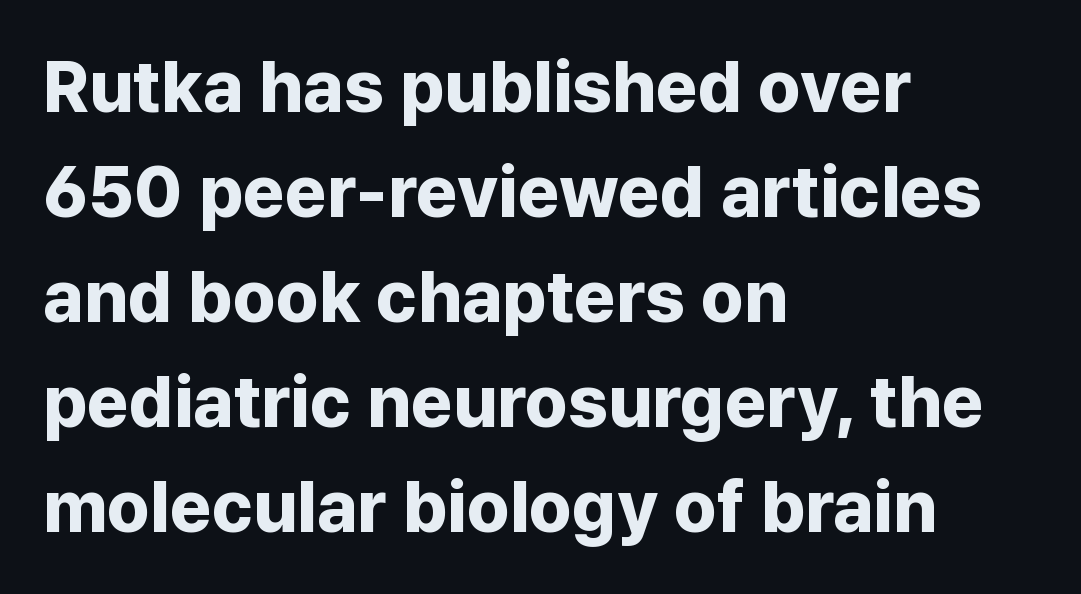
Q: Is the text bold? A: Yes.
Q: Is the text italic (slanted)? A: No, it is upright.
Q: Is the typeface a serif or a sans-serif typeface? A: Sans-serif.
Q: Is the text underlined? A: No.
Q: How is the paragraph aligned? A: Left-aligned.
Q: Is the spacing between letters normal or unusually wide? A: Normal.
Q: Is the spacing between lines tight, normal or loose? A: Normal.
Q: Width (condensed, normal, or wide)? A: Normal.
Q: Stroke contrast? A: Low.
Q: x-height? A: Medium.
Q: Monospaced? A: No.
